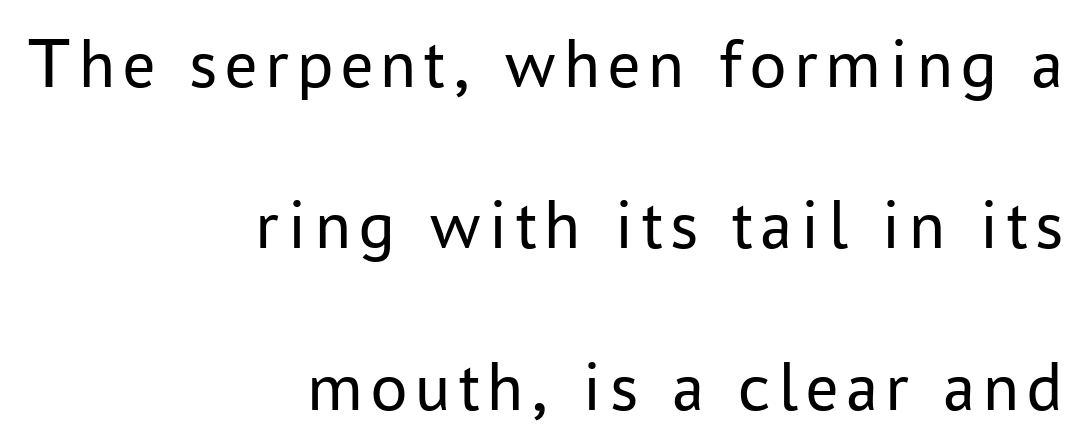
Q: Is the text bold? A: No.
Q: Is the text italic (slanted)? A: No, it is upright.
Q: Is the typeface a serif or a sans-serif typeface? A: Sans-serif.
Q: Is the text underlined? A: No.
Q: How is the paragraph aligned? A: Right-aligned.
Q: Is the spacing between lines tight, normal or loose? A: Loose.
Q: Width (condensed, normal, or wide)? A: Normal.
Q: Stroke contrast? A: Low.
Q: x-height? A: Medium.
Q: Monospaced? A: No.
